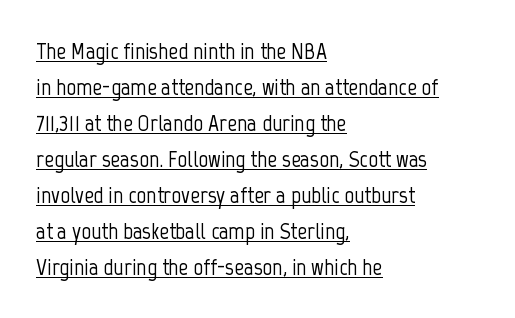
Q: Is the text italic (slanted)? A: No, it is upright.
Q: Is the text underlined? A: Yes.
Q: How is the paragraph aligned? A: Left-aligned.
Q: Is the spacing between letters normal or unusually wide? A: Normal.
Q: Is the spacing between lines tight, normal or loose? A: Normal.
